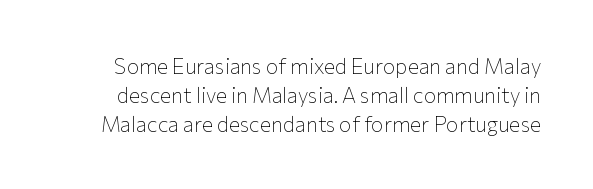
The passage shown is not bold in any degree. Evenly set lines give the paragraph a standard silhouette. Words appear dense and cohesive because spacing is normal. Has an underline been added? It has not. Nope, not italic — everything's standing straight.
